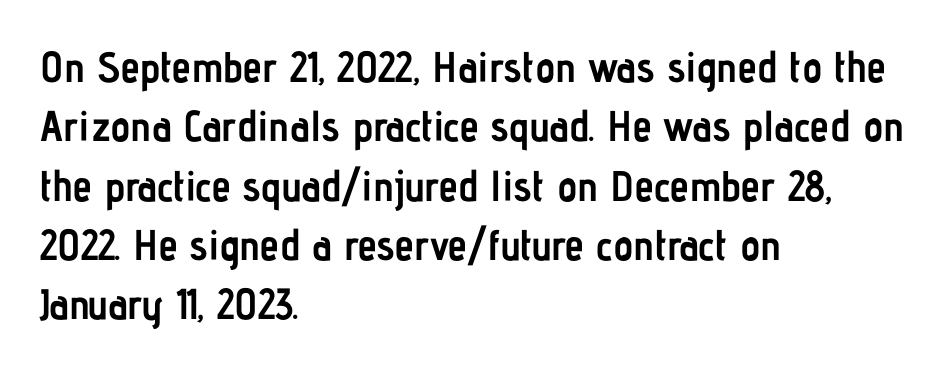
Q: Is the text bold? A: Yes.
Q: Is the text italic (slanted)? A: No, it is upright.
Q: Is the typeface a serif or a sans-serif typeface? A: Sans-serif.
Q: Is the text underlined? A: No.
Q: How is the paragraph aligned? A: Left-aligned.
Q: Is the spacing between letters normal or unusually wide? A: Normal.
Q: Is the spacing between lines tight, normal or loose? A: Normal.
Q: Width (condensed, normal, or wide)? A: Condensed.
Q: Stroke contrast? A: Low.
Q: x-height? A: Medium.
Q: Monospaced? A: No.
